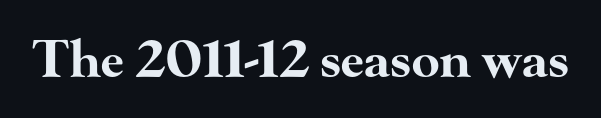
{"serif": "yes", "italic": "no", "bold": "yes", "weight": "bold", "width": "wide", "stroke_contrast": "high", "x_height": "small", "monospaced": "no", "underline": "no", "letter_spacing": "normal", "letter_spacing_em": 0.0, "glyph_px": 51}
